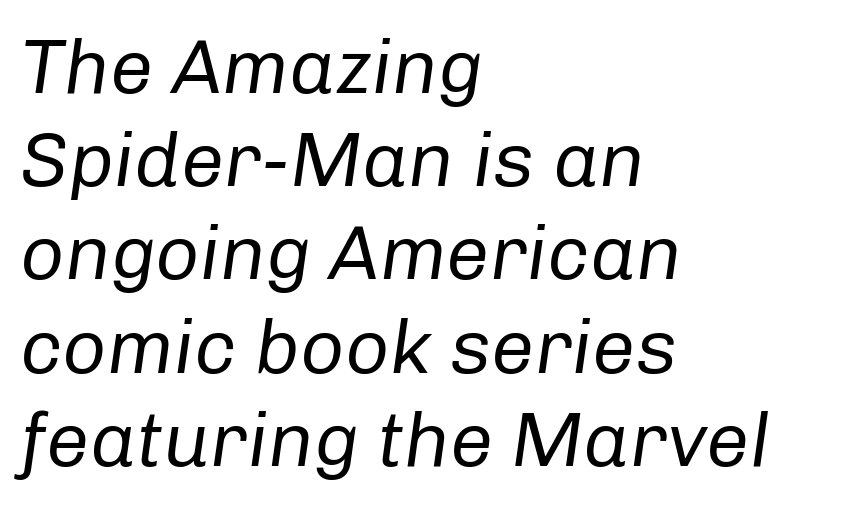
The image shows 77 px regular-weight type, italic (leaning right); set left-aligned, line spacing 1.21x, normal letter spacing, not underlined; low stroke contrast and a medium x-height.
